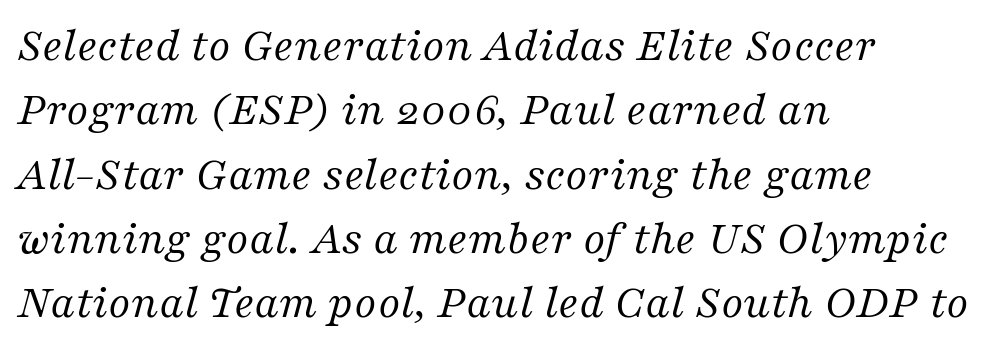
{"serif": "yes", "italic": "yes", "lean": "right", "slant_degrees": 16, "bold": "no", "weight": "regular", "width": "normal", "stroke_contrast": "medium", "x_height": "medium", "monospaced": "no", "underline": "no", "align": "left", "line_spacing": "normal", "line_spacing_ratio": 1.34, "letter_spacing": "normal", "letter_spacing_em": 0.0, "glyph_px": 48}
